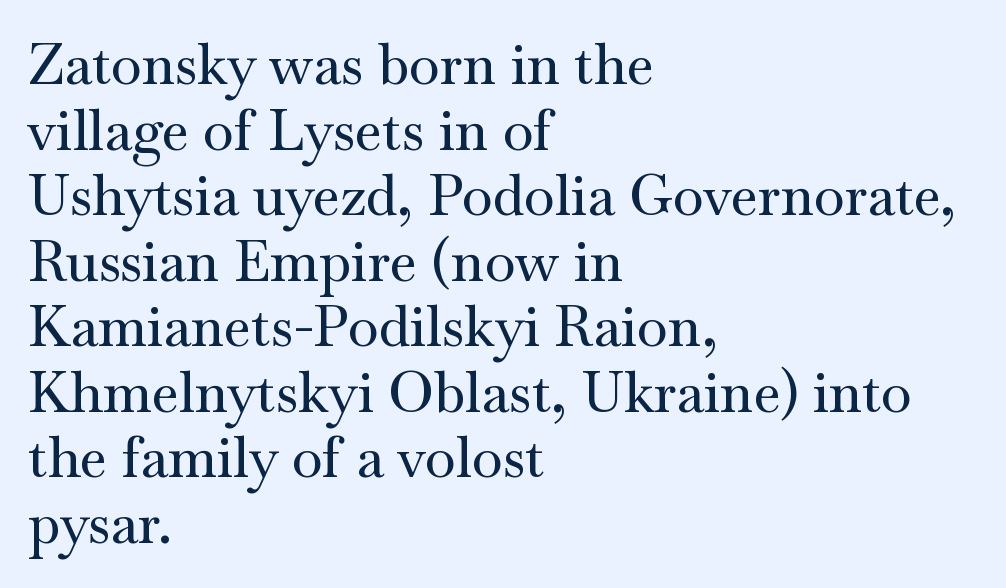
The image shows 56 px wide serif type, upright; set left-aligned, line spacing 1.17x, normal letter spacing, not underlined; medium stroke contrast and a small x-height.
